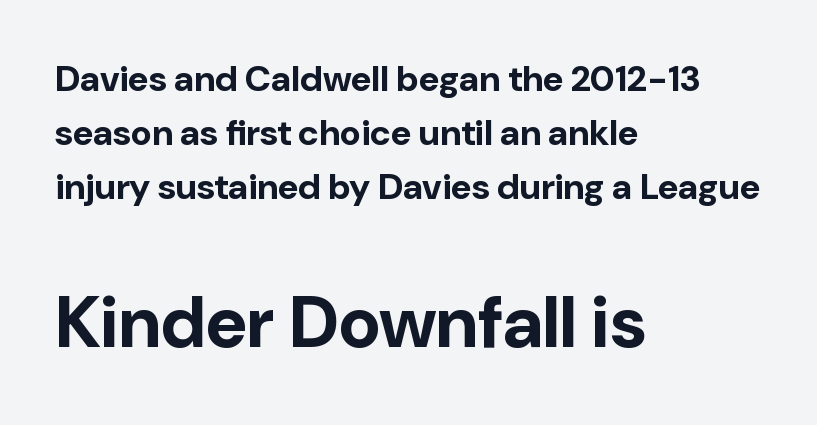
{"serif": "no", "italic": "no", "bold": "yes", "weight": "bold", "width": "normal", "stroke_contrast": "low", "x_height": "medium", "monospaced": "no", "underline": "no", "align": "left", "line_spacing": "normal", "line_spacing_ratio": 1.5, "letter_spacing": "normal", "letter_spacing_em": 0.0, "larger_block": "second", "size_ratio": 2.0, "glyph_px": 72}
